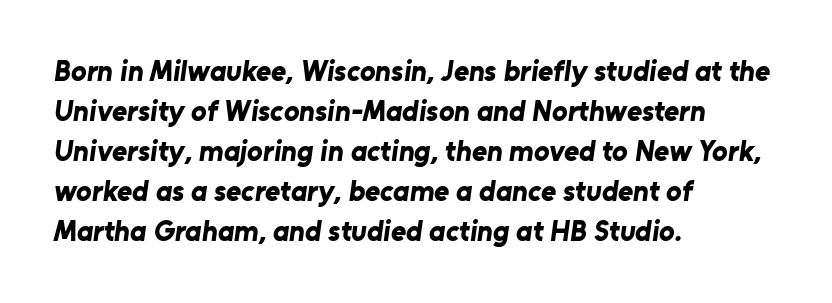
Q: Is the text bold? A: Yes.
Q: Is the typeface a serif or a sans-serif typeface? A: Sans-serif.
Q: Is the text underlined? A: No.
Q: How is the paragraph aligned? A: Left-aligned.
Q: Is the spacing between letters normal or unusually wide? A: Normal.
Q: Is the spacing between lines tight, normal or loose? A: Normal.
Q: Width (condensed, normal, or wide)? A: Normal.
Q: Stroke contrast? A: Low.
Q: x-height? A: Medium.
Q: Monospaced? A: No.
